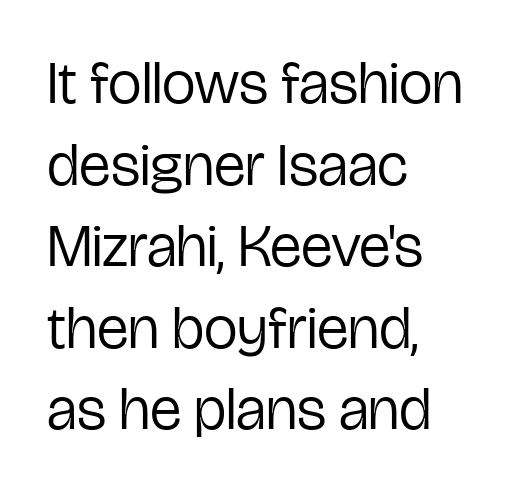
Q: Is the text bold? A: No.
Q: Is the text italic (slanted)? A: No, it is upright.
Q: Is the typeface a serif or a sans-serif typeface? A: Sans-serif.
Q: Is the text underlined? A: No.
Q: How is the paragraph aligned? A: Left-aligned.
Q: Is the spacing between letters normal or unusually wide? A: Normal.
Q: Is the spacing between lines tight, normal or loose? A: Normal.
Q: Width (condensed, normal, or wide)? A: Condensed.
Q: Stroke contrast? A: Low.
Q: x-height? A: Medium.
Q: Monospaced? A: No.
